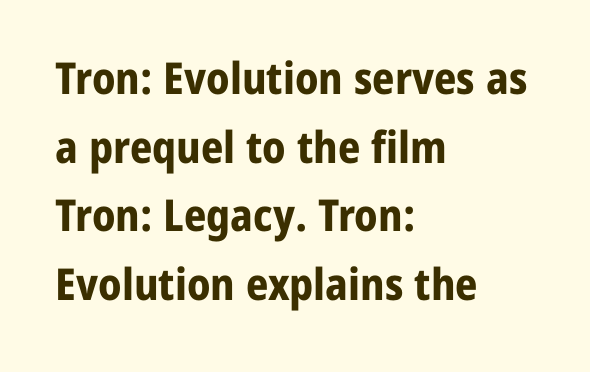
The image shows 44 px bold sans-serif type, upright; set left-aligned, normal line spacing (1.56x), normal letter spacing, not underlined; low stroke contrast and a medium x-height.
